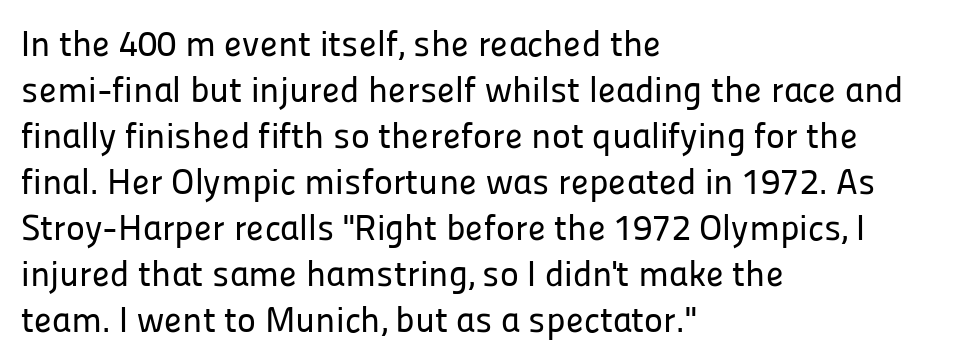
{"serif": "no", "italic": "no", "width": "normal", "stroke_contrast": "low", "x_height": "medium", "monospaced": "no", "underline": "no", "align": "left", "line_spacing": "normal", "line_spacing_ratio": 1.28, "letter_spacing": "normal", "letter_spacing_em": 0.0, "glyph_px": 36}
